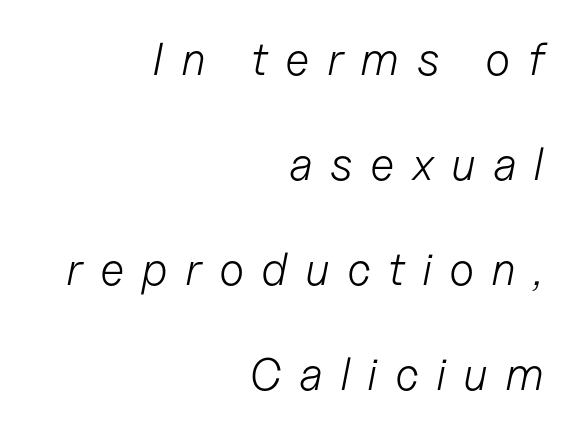
Ink coverage per letter is moderate at most. The vertical gap from one line to the next is large. You could not count columns in this text — the font is proportionally spaced. The ragged edge is on the left, which tells us the setting is flush right. A typesetter would mark this as italic. The zone under the glyphs is completely vacant.
